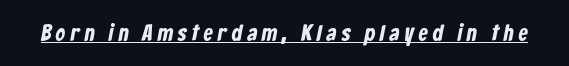
Q: Is the text bold? A: Yes.
Q: Is the text underlined? A: Yes.
Q: Is the spacing between letters normal or unusually wide? A: Unusually wide.
